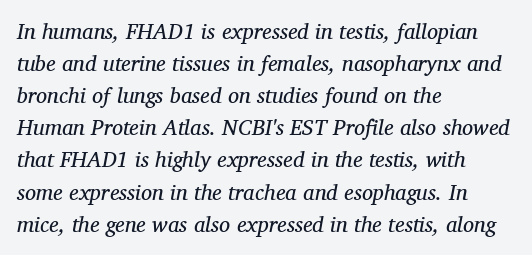
What stands out about the letter spacing? Nothing — it is the standard amount. The font's italic variant was chosen for this text. Each stroke keeps to a modest, everyday thickness or less. The rows are spaced the way most documents space them.
